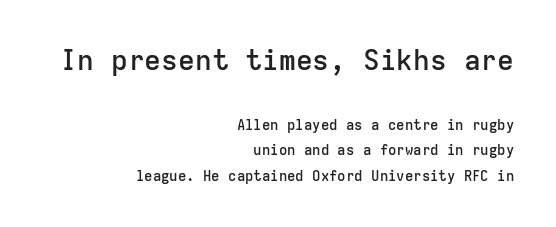
{"serif": "no", "italic": "no", "bold": "semi", "weight": "semibold", "width": "normal", "stroke_contrast": "low", "x_height": "medium", "monospaced": "yes", "underline": "no", "align": "right", "line_spacing_ratio": 1.83, "letter_spacing": "normal", "letter_spacing_em": 0.0, "larger_block": "first", "size_ratio": 2.0, "glyph_px": 28}
